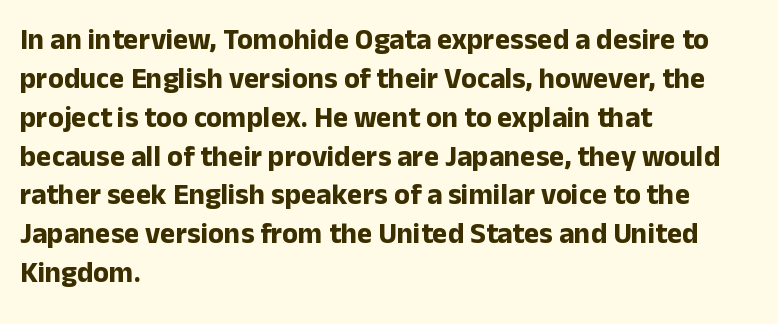
The image shows 29 px bold sans-serif type, upright; set left-aligned, normal line spacing (1.34x), normal letter spacing, not underlined; low stroke contrast and a medium x-height.
